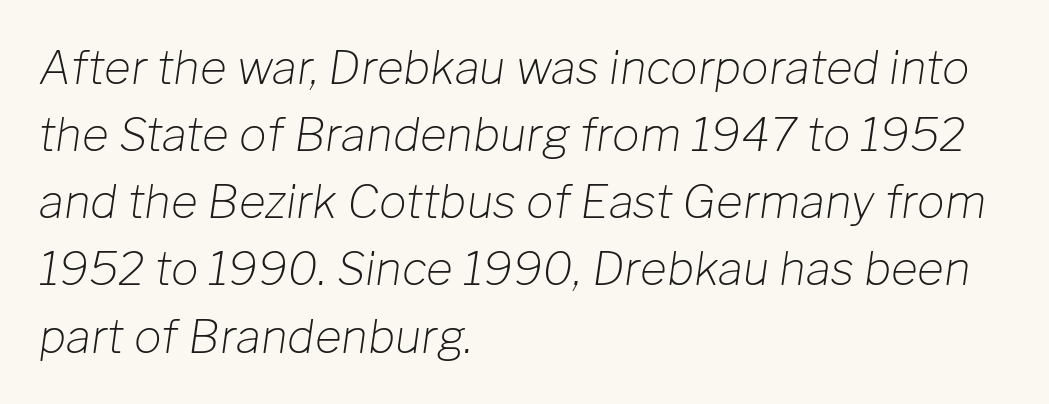
Regular leading. Think of a printed novel: that variable character pitch is what you see here. Quick note: italic. The rendering keeps characters at their native spacing. The strokes carry an ordinary text weight at most. Type without underlining.
